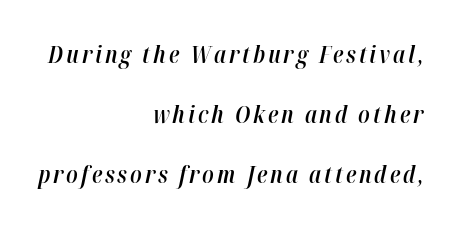
Q: Is the text bold? A: Semi-bold.
Q: Is the text italic (slanted)? A: Yes, it leans right by about 12 degrees.
Q: Is the text underlined? A: No.
Q: How is the paragraph aligned? A: Right-aligned.
Q: Is the spacing between lines tight, normal or loose? A: Loose.
